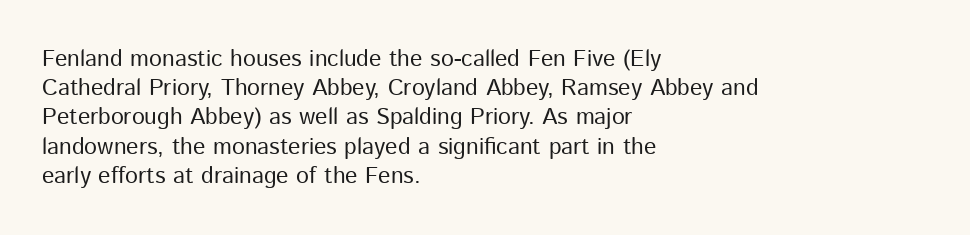
Q: Is the text bold? A: No.
Q: Is the text italic (slanted)? A: No, it is upright.
Q: Is the text underlined? A: No.
Q: How is the paragraph aligned? A: Left-aligned.
Q: Is the spacing between letters normal or unusually wide? A: Normal.
Q: Is the spacing between lines tight, normal or loose? A: Normal.
